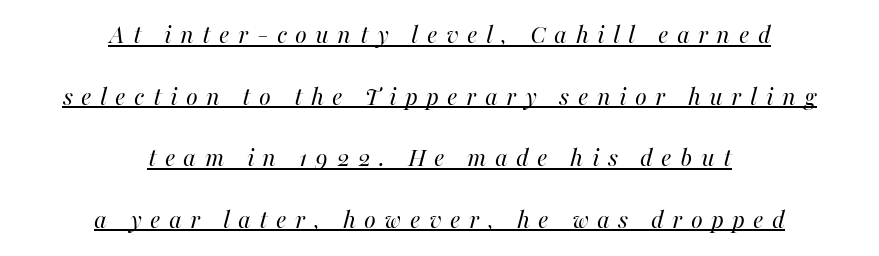
Q: Is the text bold? A: No.
Q: Is the text italic (slanted)? A: Yes, it leans right by about 16 degrees.
Q: Is the text underlined? A: Yes.
Q: How is the paragraph aligned? A: Centered.
Q: Is the spacing between letters normal or unusually wide? A: Unusually wide.
Q: Is the spacing between lines tight, normal or loose? A: Loose.
